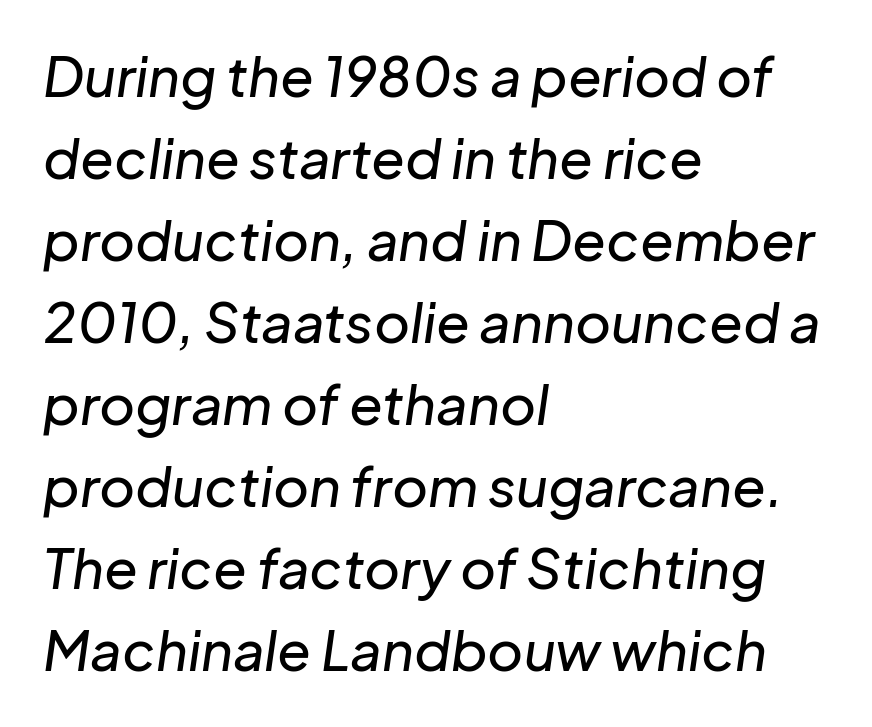
Q: Is the text italic (slanted)? A: Yes, it leans right by about 8 degrees.
Q: Is the text underlined? A: No.
Q: How is the paragraph aligned? A: Left-aligned.
Q: Is the spacing between letters normal or unusually wide? A: Normal.
Q: Is the spacing between lines tight, normal or loose? A: Normal.
Q: Width (condensed, normal, or wide)? A: Normal.
Q: Stroke contrast? A: Low.
Q: x-height? A: Medium.
Q: Monospaced? A: No.
